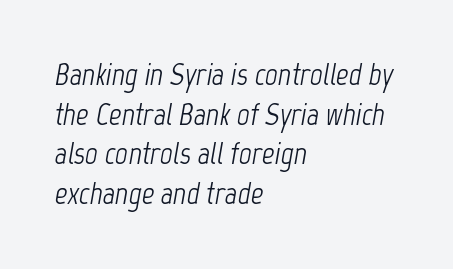
Q: Is the text bold? A: No.
Q: Is the text italic (slanted)? A: Yes, it leans right by about 12 degrees.
Q: Is the text underlined? A: No.
Q: How is the paragraph aligned? A: Left-aligned.
Q: Is the spacing between letters normal or unusually wide? A: Normal.
Q: Is the spacing between lines tight, normal or loose? A: Normal.
Q: Width (condensed, normal, or wide)? A: Condensed.
Q: Stroke contrast? A: Low.
Q: x-height? A: Medium.
Q: Monospaced? A: No.
